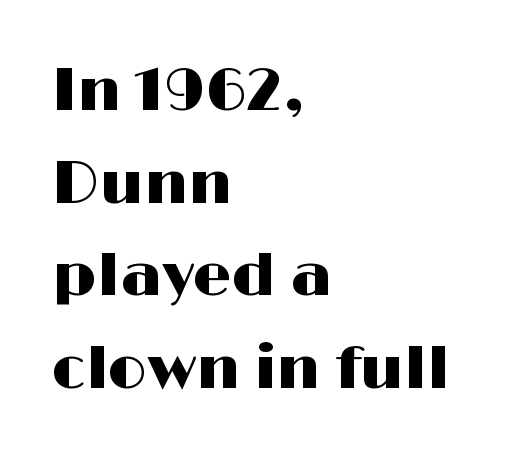
{"serif": "no", "italic": "no", "width": "wide", "stroke_contrast": "high", "x_height": "medium", "monospaced": "no", "underline": "no", "align": "left", "line_spacing": "normal", "line_spacing_ratio": 1.52, "letter_spacing": "normal", "letter_spacing_em": 0.0, "glyph_px": 61}
